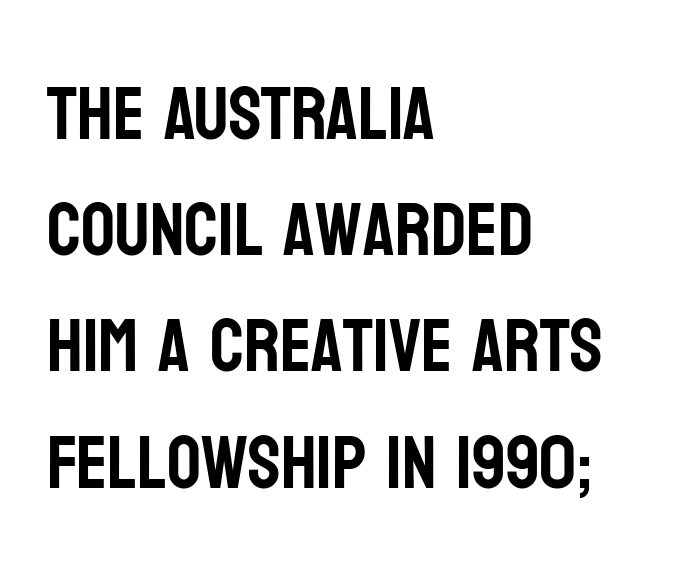
Q: Is the text italic (slanted)? A: No, it is upright.
Q: Is the typeface a serif or a sans-serif typeface? A: Sans-serif.
Q: Is the text underlined? A: No.
Q: How is the paragraph aligned? A: Left-aligned.
Q: Is the spacing between letters normal or unusually wide? A: Normal.
Q: Is the spacing between lines tight, normal or loose? A: Normal.
Q: Width (condensed, normal, or wide)? A: Condensed.
Q: Stroke contrast? A: Low.
Q: x-height? A: Large.
Q: Monospaced? A: No.
